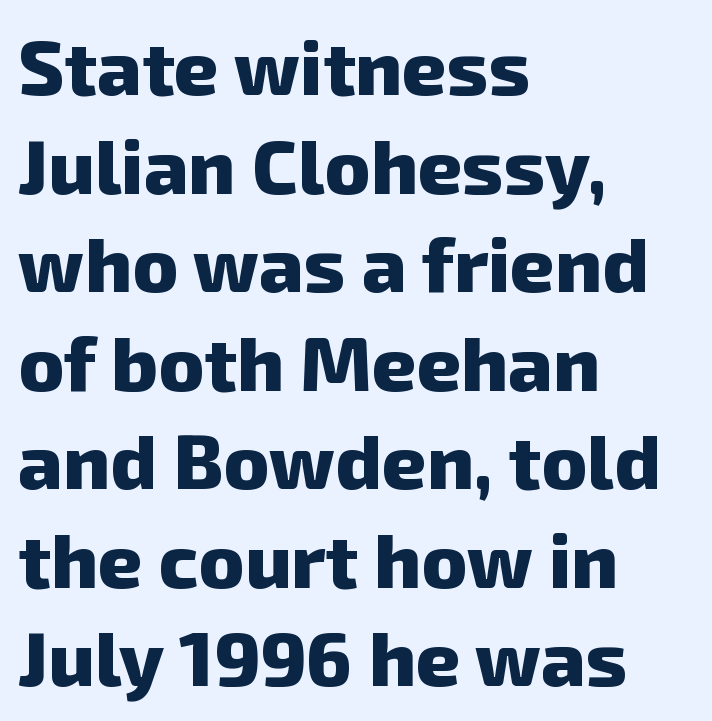
{"serif": "no", "bold": "yes", "weight": "heavy", "width": "normal", "stroke_contrast": "low", "x_height": "medium", "monospaced": "no", "underline": "no", "align": "left", "line_spacing": "normal", "line_spacing_ratio": 1.28, "letter_spacing": "normal", "letter_spacing_em": 0.0, "glyph_px": 77}
